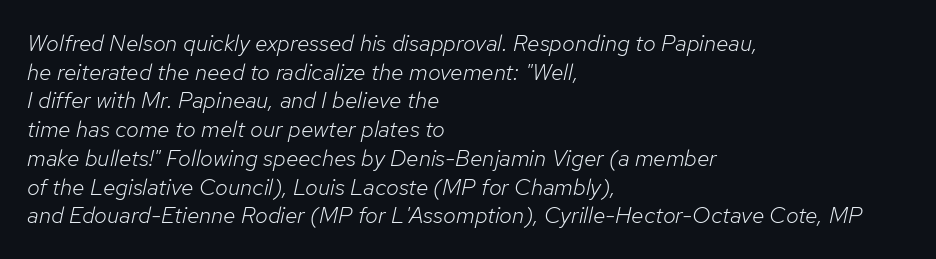
Q: Is the text bold? A: No.
Q: Is the text italic (slanted)? A: Yes, it leans right by about 12 degrees.
Q: Is the text underlined? A: No.
Q: How is the paragraph aligned? A: Left-aligned.
Q: Is the spacing between letters normal or unusually wide? A: Normal.
Q: Is the spacing between lines tight, normal or loose? A: Normal.
